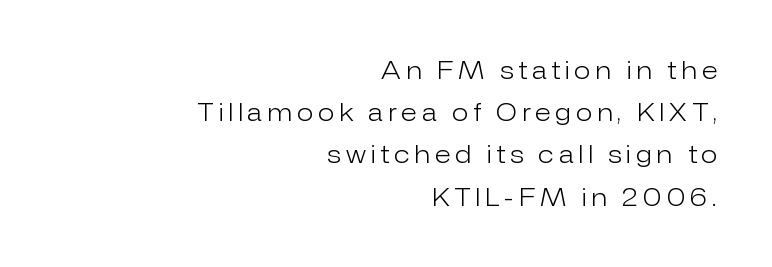
The image shows 24 px text type, upright; set right-aligned, line spacing 1.76x, unusually wide letter spacing (+0.21 em), not underlined.
